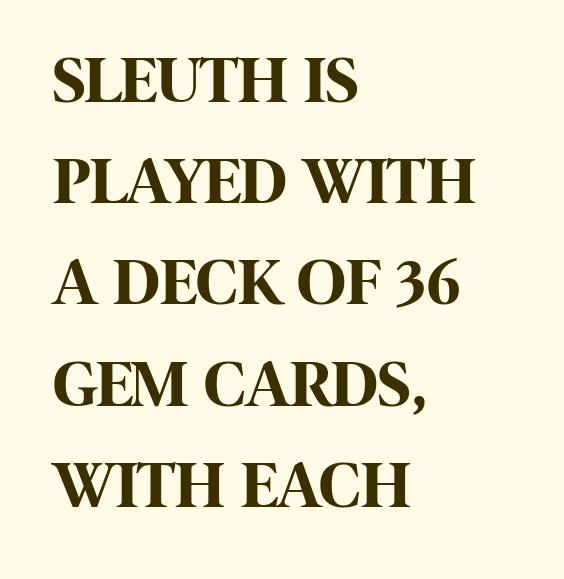
The typography opts for an upright posture over an oblique one. The passage shown is typeset with a sans-serif family. What's the leading like? Ordinary, nothing unusual. The font is running at its bold setting. Horizontal alignment here is leftward, the default for most running prose.
